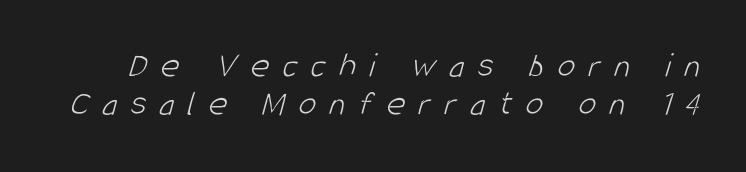
Q: Is the text bold? A: No.
Q: Is the typeface a serif or a sans-serif typeface? A: Sans-serif.
Q: Is the text underlined? A: No.
Q: Is the spacing between letters normal or unusually wide? A: Unusually wide.
Q: Is the spacing between lines tight, normal or loose? A: Tight.
Q: Width (condensed, normal, or wide)? A: Condensed.
Q: Stroke contrast? A: Low.
Q: x-height? A: Large.
Q: Monospaced? A: No.
